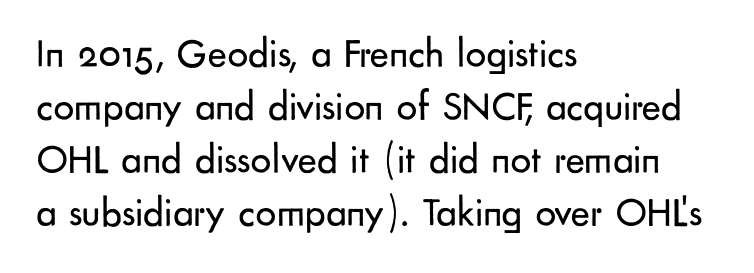
Q: Is the text bold? A: No.
Q: Is the text italic (slanted)? A: No, it is upright.
Q: Is the typeface a serif or a sans-serif typeface? A: Sans-serif.
Q: Is the text underlined? A: No.
Q: How is the paragraph aligned? A: Left-aligned.
Q: Is the spacing between letters normal or unusually wide? A: Normal.
Q: Is the spacing between lines tight, normal or loose? A: Normal.
Q: Width (condensed, normal, or wide)? A: Normal.
Q: Stroke contrast? A: Low.
Q: x-height? A: Small.
Q: Monospaced? A: No.
